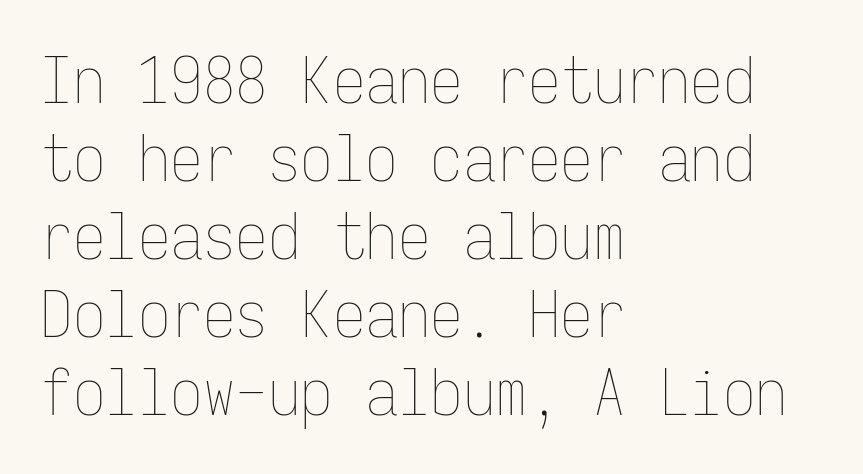
The passage shown is typed in a monospace face where columns stay perfectly aligned. Does the lettering tilt? It doesn't — this is upright. The letterforms sit at book weight or below. Each line starts at the same left margin while the right side varies. These lines keep a tight, regular rhythm from letter to letter. Lines of text with bare space underneath.
